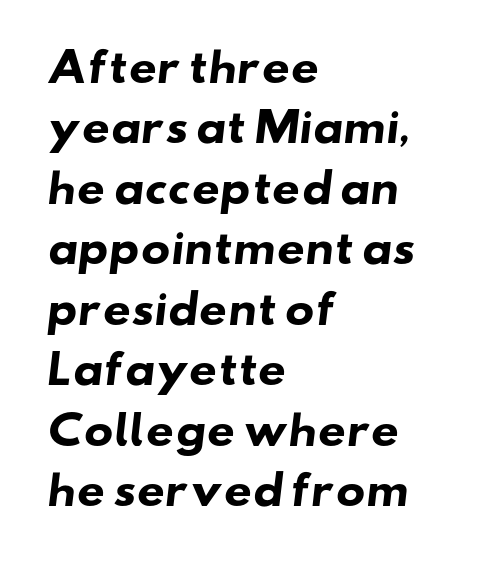
The image shows 39 px heavy, wide sans-serif type; set left-aligned, normal line spacing (1.55x), normal letter spacing, not underlined; low stroke contrast and a small x-height.
